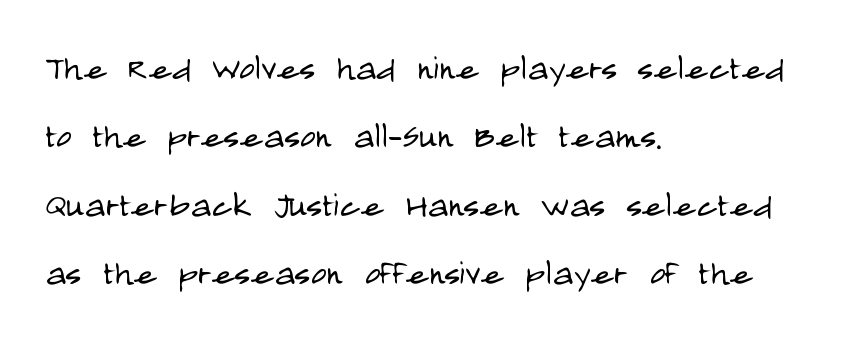
Q: Is the text bold? A: No.
Q: Is the text italic (slanted)? A: No, it is upright.
Q: Is the typeface a serif or a sans-serif typeface? A: Sans-serif.
Q: Is the text underlined? A: No.
Q: How is the paragraph aligned? A: Left-aligned.
Q: Is the spacing between letters normal or unusually wide? A: Normal.
Q: Is the spacing between lines tight, normal or loose? A: Normal.
Q: Width (condensed, normal, or wide)? A: Condensed.
Q: Stroke contrast? A: Low.
Q: x-height? A: Large.
Q: Monospaced? A: No.
